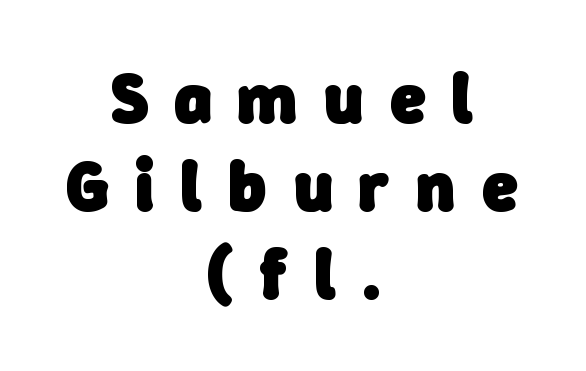
{"serif": "no", "bold": "yes", "weight": "heavy", "width": "normal", "stroke_contrast": "low", "x_height": "medium", "monospaced": "no", "underline": "no", "align": "center", "line_spacing_ratio": 1.24, "letter_spacing": "wide", "letter_spacing_em": 0.38, "glyph_px": 71}
